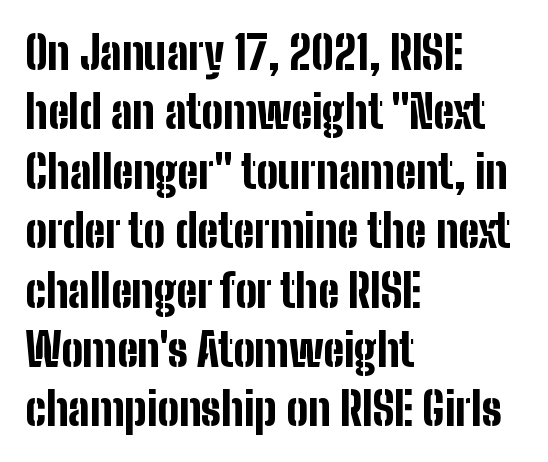
Beneath every word, the page is bare. Horizontal bands of white between lines are of average thickness. If you drew a line through each stem, it would be perfectly vertical. Nobody touched the tracking dial on this one. The ragged edge is on the right, which tells us the setting is flush left. The type family on display is of the sans-serif kind.
